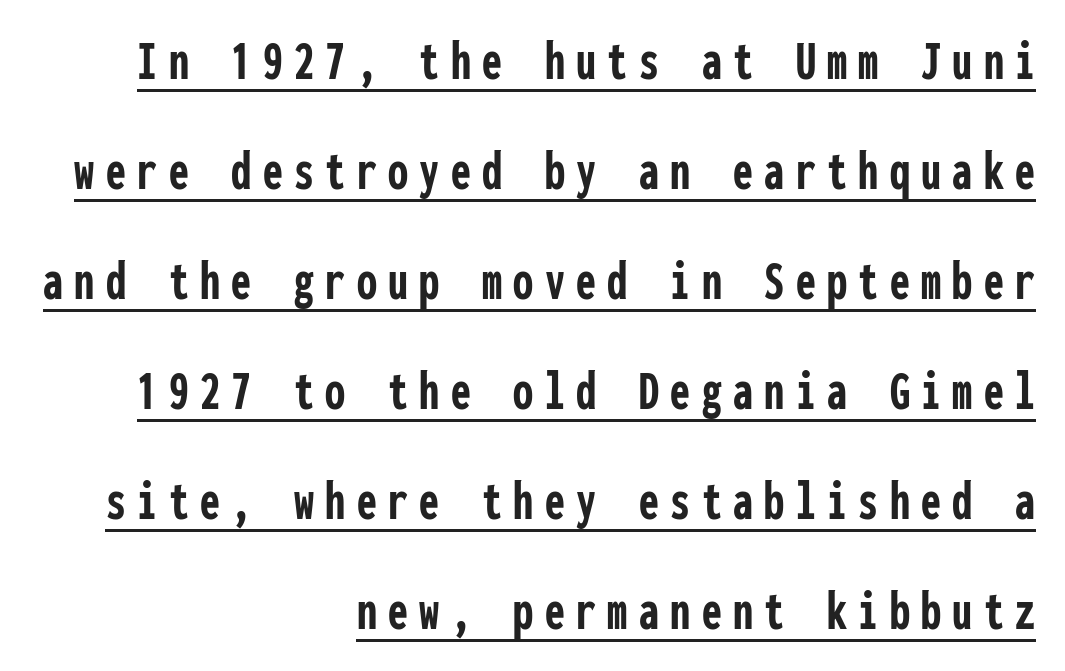
{"serif": "no", "italic": "no", "bold": "yes", "weight": "semibold", "width": "condensed", "stroke_contrast": "low", "x_height": "medium", "monospaced": "yes", "underline": "yes", "align": "right", "line_spacing": "loose", "line_spacing_ratio": 1.93, "letter_spacing": "wide", "letter_spacing_em": 0.2, "glyph_px": 57}
